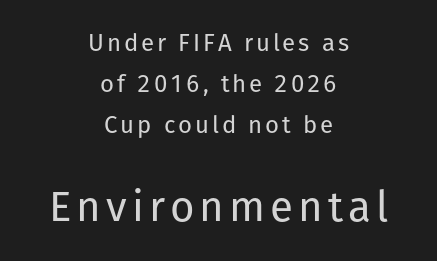
Q: Is the text bold? A: No.
Q: Is the text italic (slanted)? A: No, it is upright.
Q: Is the typeface a serif or a sans-serif typeface? A: Sans-serif.
Q: Is the text underlined? A: No.
Q: How is the paragraph aligned? A: Centered.
Q: Is the spacing between lines tight, normal or loose? A: Normal.
Q: Which block of text is set in a larger size, the first (top) or the second (bottom)? A: The second (bottom) one.
Q: Width (condensed, normal, or wide)? A: Normal.
Q: Stroke contrast? A: Low.
Q: x-height? A: Medium.
Q: Monospaced? A: No.
